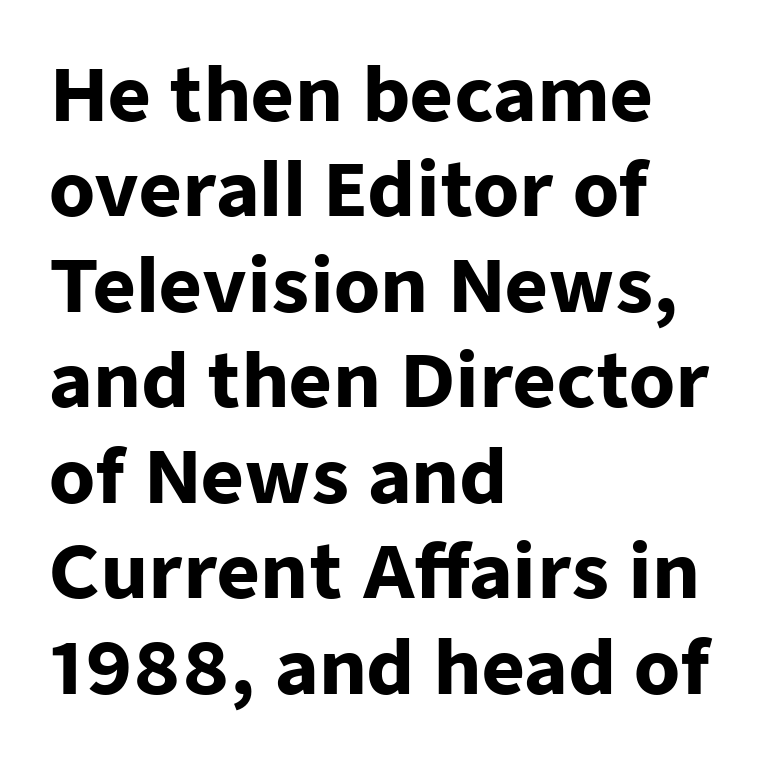
Q: Is the text bold? A: Yes.
Q: Is the text italic (slanted)? A: No, it is upright.
Q: Is the typeface a serif or a sans-serif typeface? A: Sans-serif.
Q: Is the text underlined? A: No.
Q: How is the paragraph aligned? A: Left-aligned.
Q: Is the spacing between letters normal or unusually wide? A: Normal.
Q: Is the spacing between lines tight, normal or loose? A: Normal.
Q: Width (condensed, normal, or wide)? A: Normal.
Q: Stroke contrast? A: Low.
Q: x-height? A: Medium.
Q: Monospaced? A: No.
